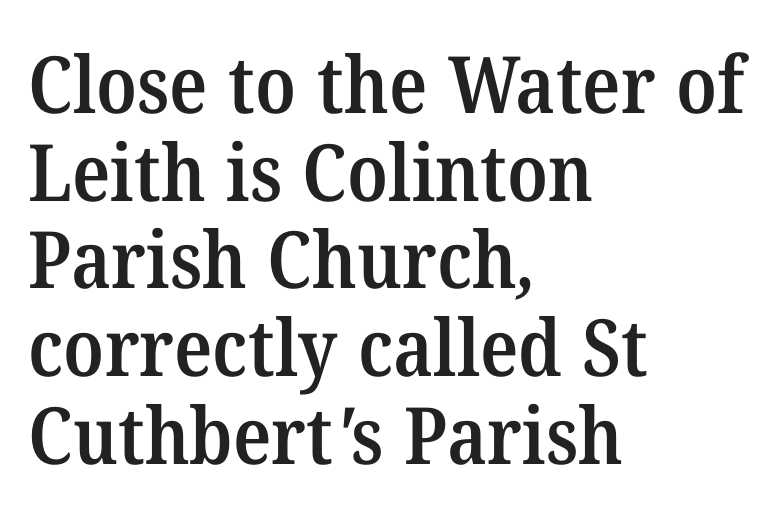
{"serif": "yes", "bold": "semi", "weight": "semibold", "width": "normal", "stroke_contrast": "medium", "x_height": "medium", "monospaced": "no", "underline": "no", "align": "left", "line_spacing": "tight", "line_spacing_ratio": 1.11, "letter_spacing": "normal", "letter_spacing_em": 0.0, "glyph_px": 79}
